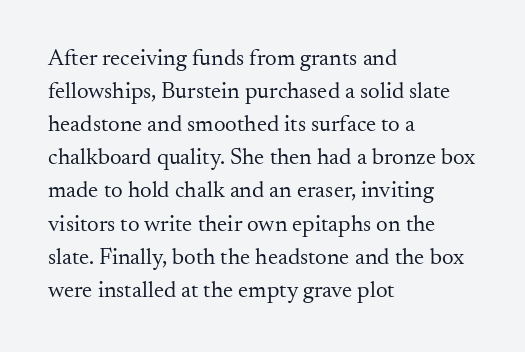
Does extra space separate the letters? No, they use regular spacing. The rendering anchors every line to the left-hand side. The axis of the letterforms is exactly vertical. These lines sit exactly where default settings would place them. Ink coverage per letter is moderate at most. Bare-footed words on every line.
